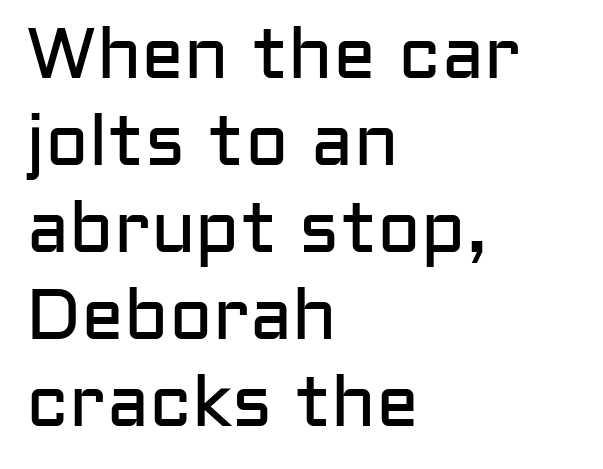
The image shows 72 px regular-weight sans-serif type, upright; set left-aligned, line spacing 1.21x, normal letter spacing, not underlined; low stroke contrast and a medium x-height.
